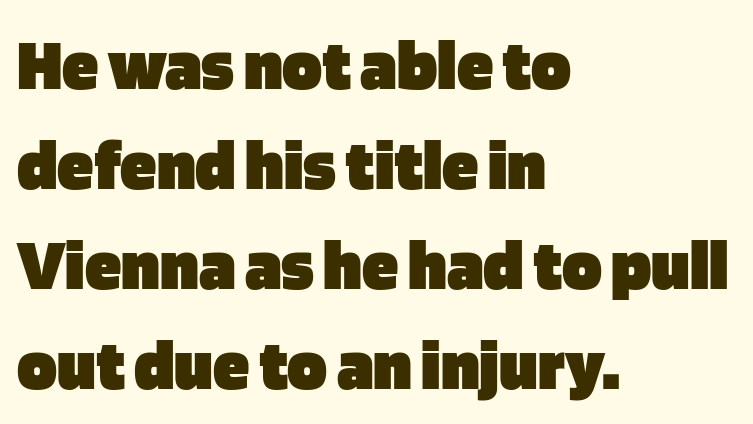
Q: Is the text bold? A: Yes.
Q: Is the text italic (slanted)? A: No, it is upright.
Q: Is the typeface a serif or a sans-serif typeface? A: Sans-serif.
Q: Is the text underlined? A: No.
Q: How is the paragraph aligned? A: Left-aligned.
Q: Is the spacing between letters normal or unusually wide? A: Normal.
Q: Is the spacing between lines tight, normal or loose? A: Normal.
Q: Width (condensed, normal, or wide)? A: Normal.
Q: Stroke contrast? A: Low.
Q: x-height? A: Large.
Q: Monospaced? A: No.
